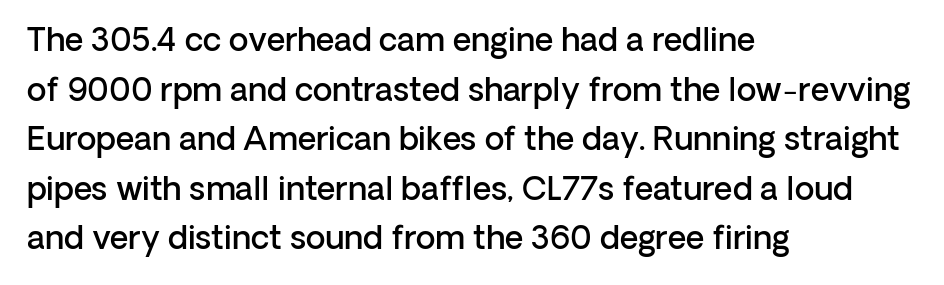
The typography opts for an upright posture over an oblique one. What weight is shown? A semibold, between regular and bold. The face used here is a sans, in the tradition of grotesques and geometrics. Interline gaps are of average width in this sample. Spacing verdict: proportional, widths tailored to each character.
